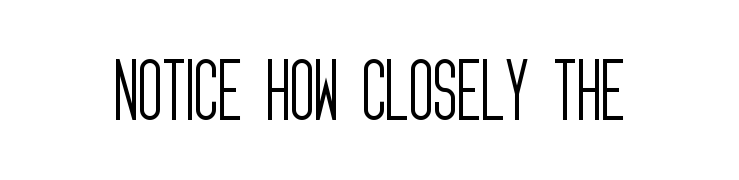
This is sans-serif lettering, the kind often seen on screens and signage. No letter is thick-stroked: the sample isn't bold. Lines of text with bare space underneath. No italicization has been applied; the sample stays upright. Compared with typical body copy, the letter spacing here is the same.
